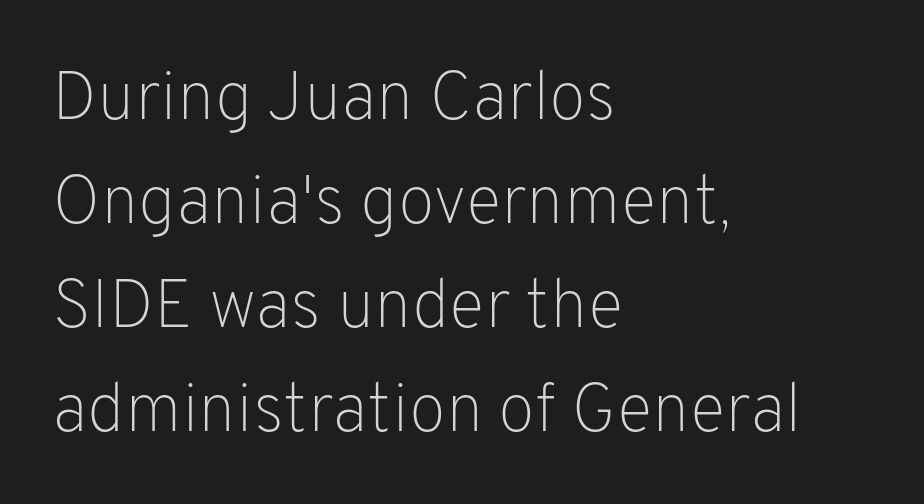
Q: Is the text bold? A: No.
Q: Is the text italic (slanted)? A: No, it is upright.
Q: Is the typeface a serif or a sans-serif typeface? A: Sans-serif.
Q: Is the text underlined? A: No.
Q: How is the paragraph aligned? A: Left-aligned.
Q: Is the spacing between letters normal or unusually wide? A: Normal.
Q: Is the spacing between lines tight, normal or loose? A: Normal.
Q: Width (condensed, normal, or wide)? A: Normal.
Q: Stroke contrast? A: Low.
Q: x-height? A: Medium.
Q: Monospaced? A: No.
